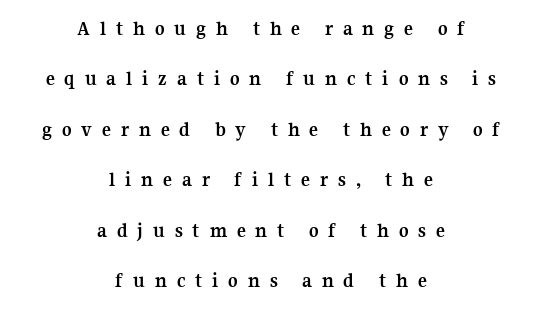
The image shows 21 px bold type, upright; set centered, loose line spacing (2.4x), unusually wide letter spacing (+0.47 em), not underlined.
